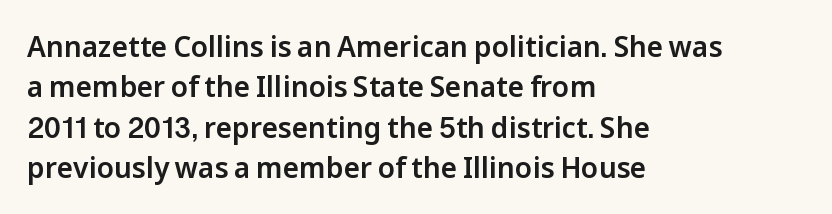
The image shows 28 px sans-serif type, upright; set left-aligned, normal line spacing (1.44x), normal letter spacing, not underlined; low stroke contrast and a medium x-height.
